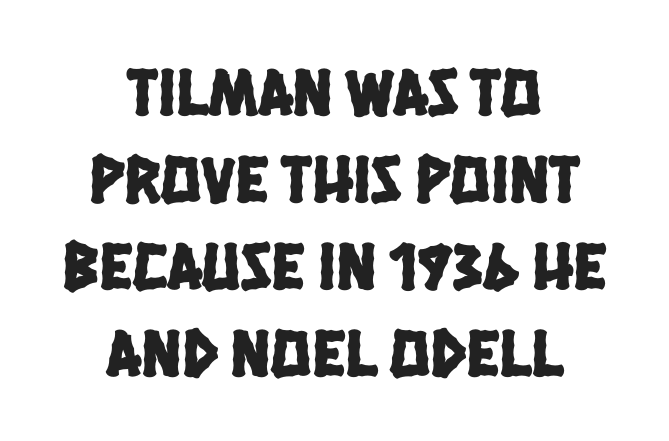
The image shows 68 px condensed sans-serif type; set centered, normal line spacing (1.28x), normal letter spacing, not underlined; low stroke contrast and a large x-height.
